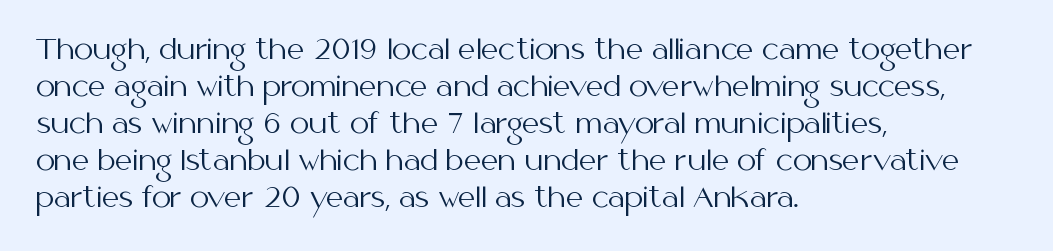
{"italic": "no", "bold": "no", "underline": "no", "align": "left", "line_spacing": "normal", "line_spacing_ratio": 1.37, "letter_spacing": "normal", "letter_spacing_em": 0.0, "glyph_px": 27}
